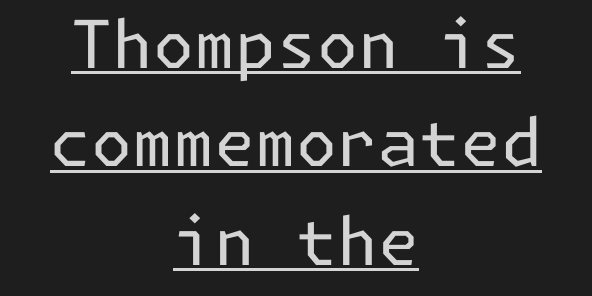
The image shows 66 px regular-weight sans-serif type, upright; set centered, normal line spacing (1.49x), normal letter spacing, underlined; low stroke contrast and a medium x-height.
